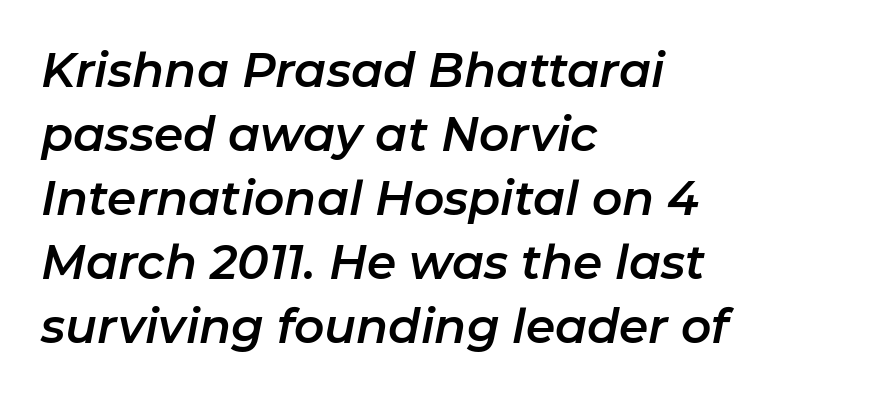
The image shows 47 px text type, italic (leaning right); set left-aligned, normal line spacing (1.36x), normal letter spacing, not underlined; low stroke contrast and a medium x-height.
